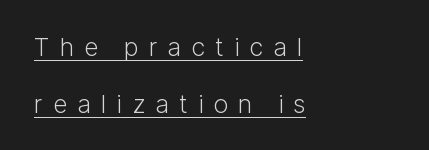
The image shows 25 px text type, upright; set left-aligned, loose line spacing (2.28x), unusually wide letter spacing (+0.4 em), underlined.
